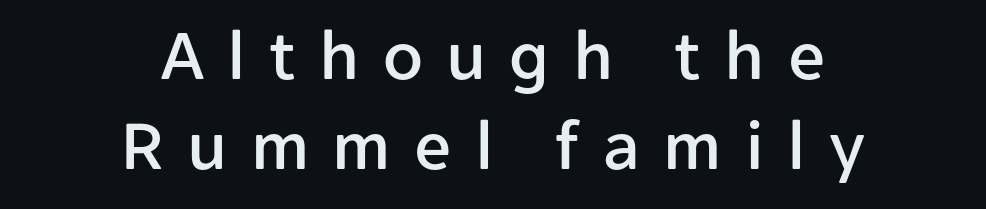
Q: Is the text italic (slanted)? A: No, it is upright.
Q: Is the typeface a serif or a sans-serif typeface? A: Sans-serif.
Q: Is the text underlined? A: No.
Q: How is the paragraph aligned? A: Centered.
Q: Is the spacing between letters normal or unusually wide? A: Unusually wide.
Q: Width (condensed, normal, or wide)? A: Normal.
Q: Stroke contrast? A: Low.
Q: x-height? A: Medium.
Q: Monospaced? A: No.
